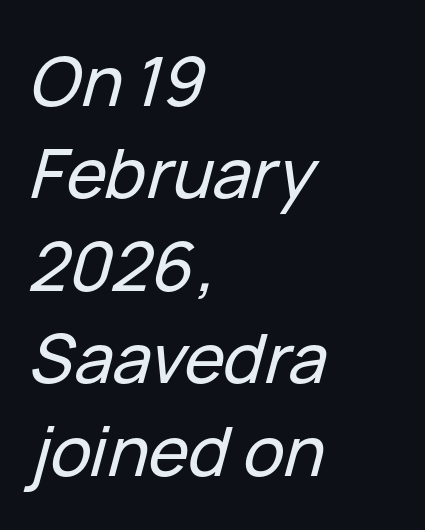
Letters rest on an invisible, unmarked baseline. The leading is moderate, giving the passage an even texture. Line starts are locked; line ends wander. Character widths vary here, with narrow letters taking less room than wide ones. The typography opts for an oblique posture over an upright one. Caption: standard tracking, unaltered.
